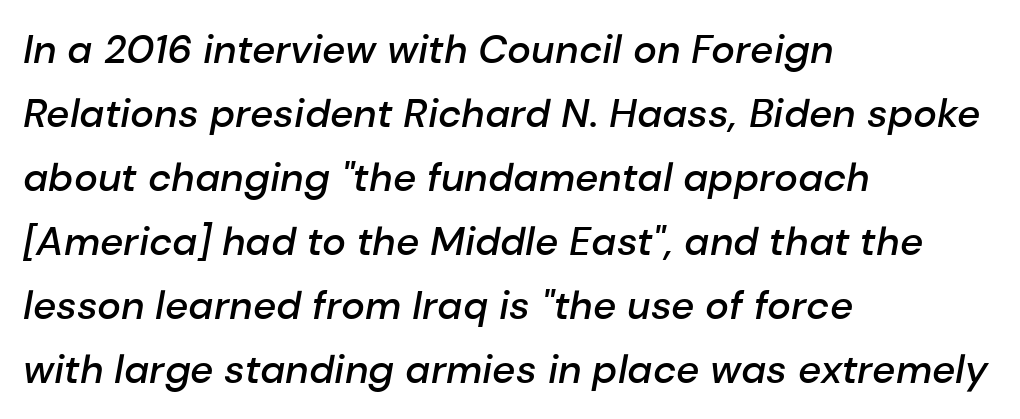
The image shows 40 px semibold type, italic (leaning right); set left-aligned, normal line spacing (1.6x), normal letter spacing, not underlined; low stroke contrast and a medium x-height.
